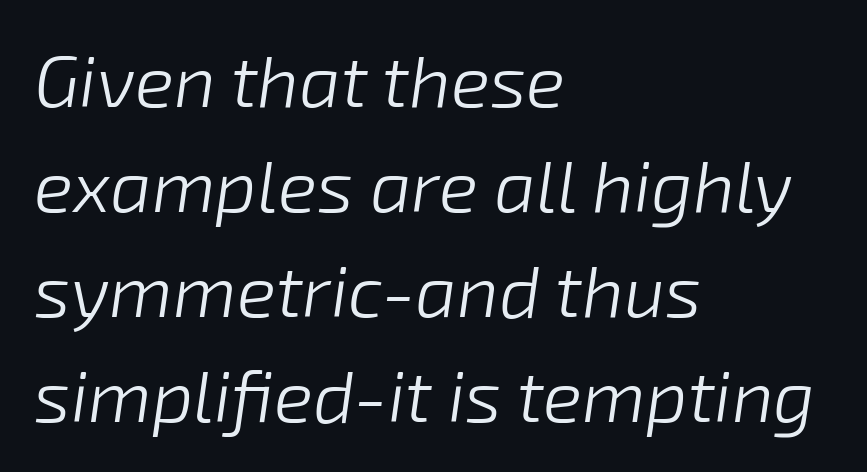
{"italic": "yes", "lean": "right", "slant_degrees": 8, "bold": "no", "weight": "light", "width": "normal", "stroke_contrast": "low", "x_height": "medium", "monospaced": "no", "underline": "no", "align": "left", "line_spacing": "normal", "line_spacing_ratio": 1.44, "letter_spacing": "normal", "letter_spacing_em": 0.0, "glyph_px": 73}
